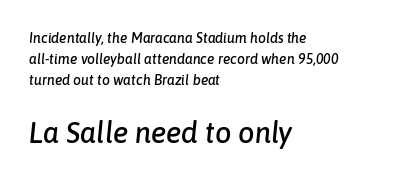
{"italic": "yes", "lean": "right", "slant_degrees": 6, "width": "normal", "stroke_contrast": "low", "x_height": "medium", "monospaced": "no", "underline": "no", "align": "left", "line_spacing": "normal", "line_spacing_ratio": 1.49, "letter_spacing": "normal", "letter_spacing_em": 0.0, "larger_block": "second", "size_ratio": 2.07, "glyph_px": 29}
